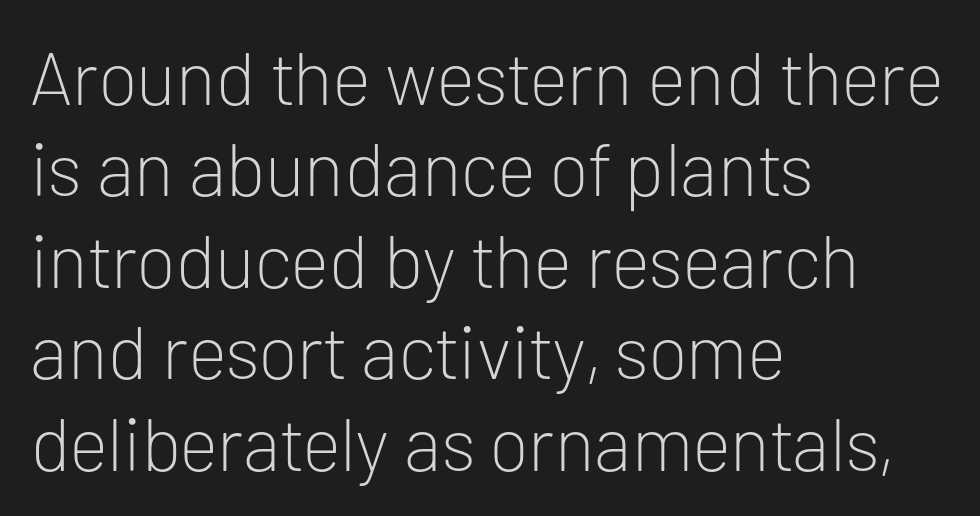
Caption: standard tracking, unaltered. Does the lettering tilt? It doesn't — this is upright. A student would call this left alignment; a typographer would say flush left, rag right. A typesetter would call this proportional, since set widths differ per character.
